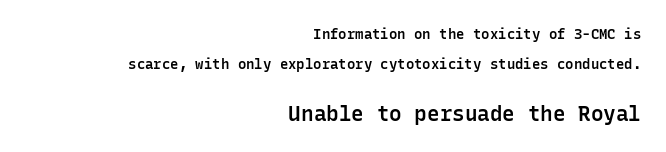
Q: Is the text bold? A: Semi-bold.
Q: Is the text italic (slanted)? A: No, it is upright.
Q: Is the text underlined? A: No.
Q: How is the paragraph aligned? A: Right-aligned.
Q: Is the spacing between letters normal or unusually wide? A: Normal.
Q: Is the spacing between lines tight, normal or loose? A: Loose.
Q: Which block of text is set in a larger size, the first (top) or the second (bottom)? A: The second (bottom) one.
